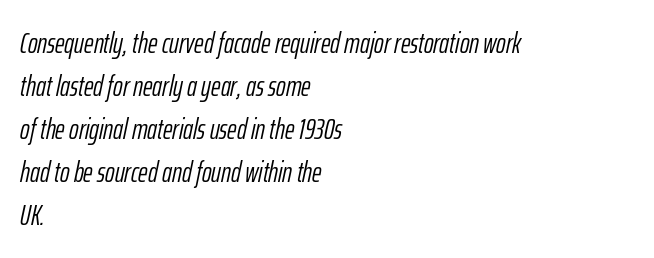
The image shows 29 px light, condensed type, italic (leaning right); set left-aligned, normal line spacing (1.48x), normal letter spacing, not underlined; low stroke contrast and a medium x-height.
